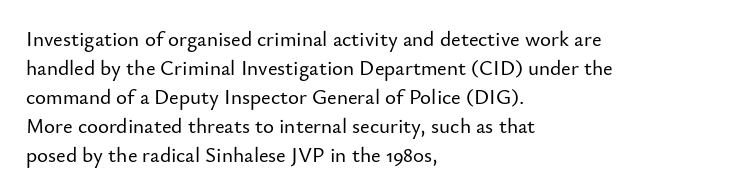
{"italic": "no", "underline": "no", "align": "left", "line_spacing": "normal", "line_spacing_ratio": 1.38, "letter_spacing": "normal", "letter_spacing_em": 0.0, "glyph_px": 21}
